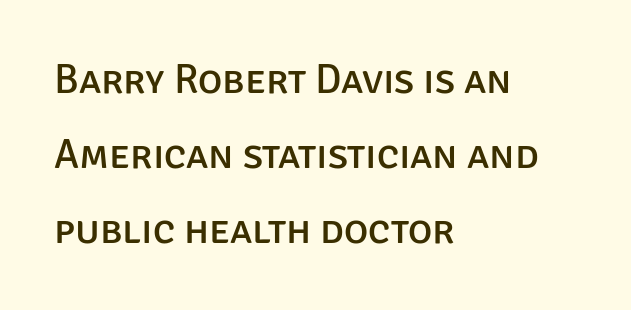
The image shows 41 px sans-serif type, upright; set left-aligned, line spacing 1.83x, normal letter spacing, not underlined; low stroke contrast and a large x-height.
